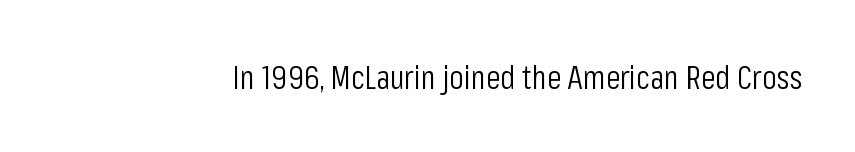
The image shows 33 px light, condensed sans-serif type, upright; set normal letter spacing, not underlined; low stroke contrast and a medium x-height.
